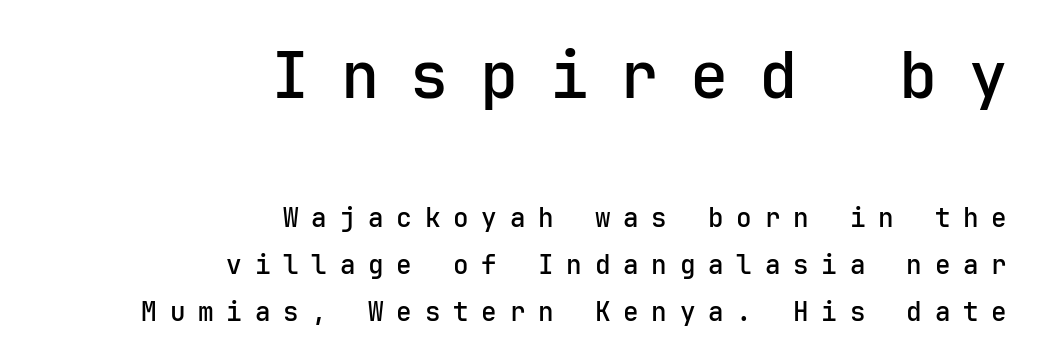
{"serif": "no", "italic": "no", "width": "normal", "stroke_contrast": "low", "x_height": "medium", "monospaced": "yes", "underline": "no", "align": "right", "line_spacing_ratio": 1.82, "letter_spacing": "wide", "letter_spacing_em": 0.49, "larger_block": "first", "size_ratio": 2.46, "glyph_px": 64}
